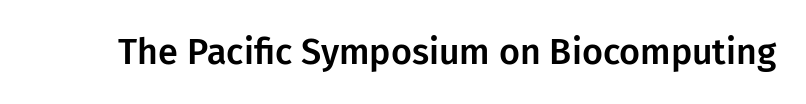
You could not count columns in this text — the font is proportionally spaced. This is roman type, the default non-slanted kind. Short note: letters normally spaced. Clear beneath every line of the passage. Font category for this specimen: sans-serif.
